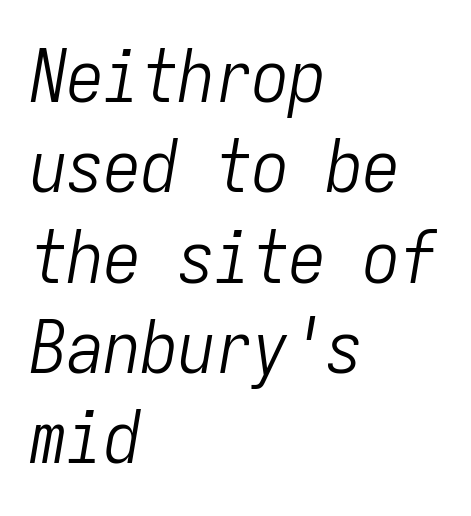
Any mark beneath the type? The region is blank. The paragraph shown leans on its left margin. Posture: slanted. Standard letterfit; no display-style spreading of the glyphs. The letters march in equal steps, a hallmark of fixed-pitch type. The passage shown is not bold in any degree.
